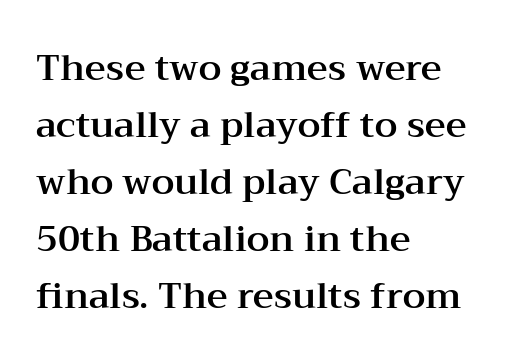
{"serif": "yes", "italic": "no", "width": "wide", "stroke_contrast": "medium", "x_height": "medium", "monospaced": "no", "underline": "no", "align": "left", "line_spacing": "normal", "line_spacing_ratio": 1.58, "letter_spacing": "normal", "letter_spacing_em": 0.0, "glyph_px": 36}
